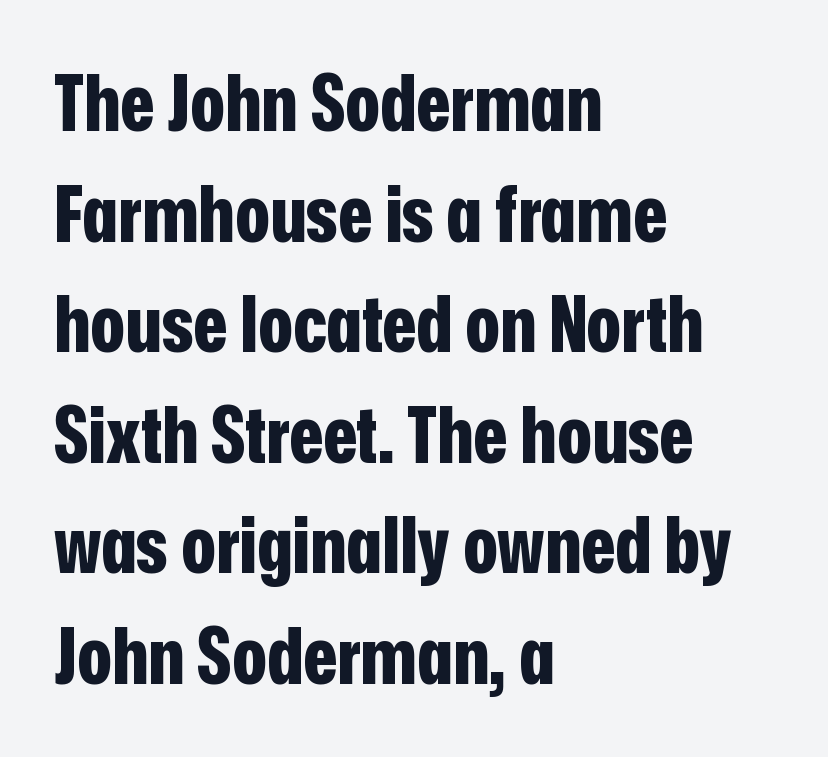
Nobody drew a line under any word here. The ragged edge is on the right, which tells us the setting is flush left. Its strokes are broad and dark, the hallmark of bold type. Character widths vary here, with narrow letters taking less room than wide ones. A typesetter would mark this as roman, not italic.
